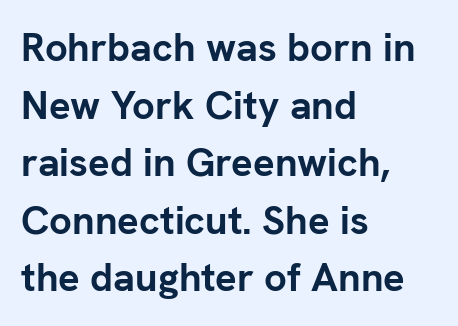
Q: Is the text bold? A: Yes.
Q: Is the text italic (slanted)? A: No, it is upright.
Q: Is the typeface a serif or a sans-serif typeface? A: Sans-serif.
Q: Is the text underlined? A: No.
Q: How is the paragraph aligned? A: Left-aligned.
Q: Is the spacing between letters normal or unusually wide? A: Normal.
Q: Is the spacing between lines tight, normal or loose? A: Normal.
Q: Width (condensed, normal, or wide)? A: Normal.
Q: Stroke contrast? A: Low.
Q: x-height? A: Medium.
Q: Monospaced? A: No.
